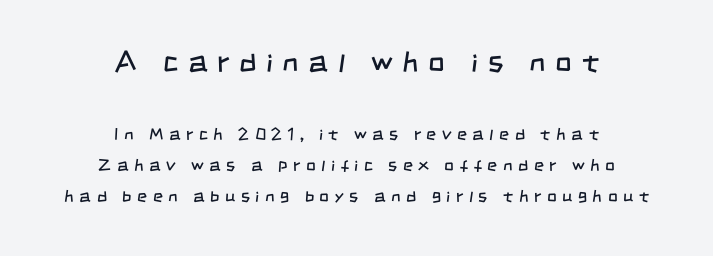
Q: Is the text bold? A: No.
Q: Is the typeface a serif or a sans-serif typeface? A: Sans-serif.
Q: Is the text underlined? A: No.
Q: How is the paragraph aligned? A: Centered.
Q: Is the spacing between letters normal or unusually wide? A: Unusually wide.
Q: Which block of text is set in a larger size, the first (top) or the second (bottom)? A: The first (top) one.
Q: Width (condensed, normal, or wide)? A: Condensed.
Q: Stroke contrast? A: Low.
Q: x-height? A: Large.
Q: Monospaced? A: No.
